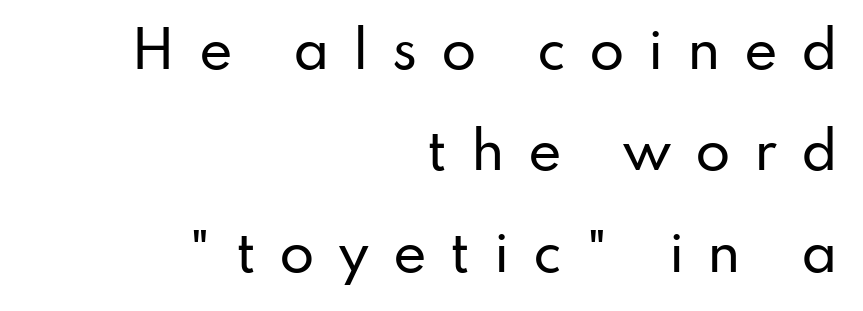
Q: Is the text italic (slanted)? A: No, it is upright.
Q: Is the typeface a serif or a sans-serif typeface? A: Sans-serif.
Q: Is the text underlined? A: No.
Q: How is the paragraph aligned? A: Right-aligned.
Q: Is the spacing between letters normal or unusually wide? A: Unusually wide.
Q: Is the spacing between lines tight, normal or loose? A: Loose.
Q: Width (condensed, normal, or wide)? A: Normal.
Q: Stroke contrast? A: Low.
Q: x-height? A: Small.
Q: Monospaced? A: No.
